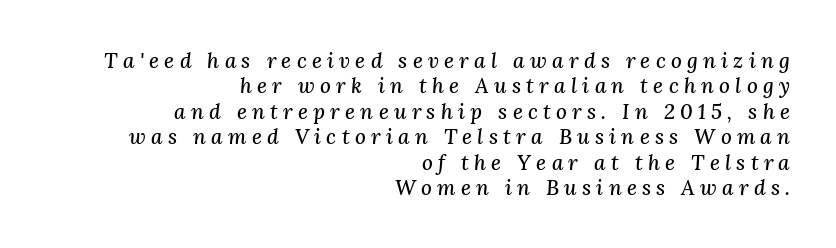
Rendered with sloped, italic letterforms. Has an underline been added? It has not. Casual observation: everything's shoved over to the right. Here the glyphs are tracked loosely, breaking word shapes into spaced letters.
